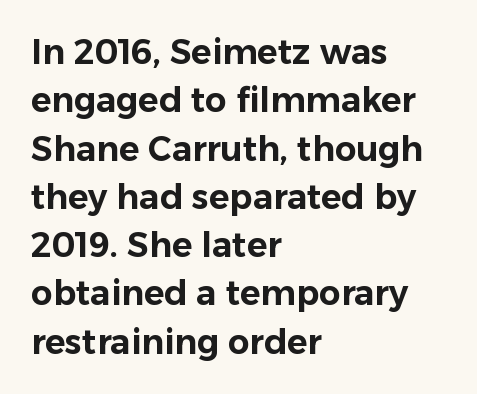
{"serif": "no", "italic": "no", "width": "normal", "stroke_contrast": "low", "x_height": "medium", "monospaced": "no", "underline": "no", "align": "left", "line_spacing": "normal", "line_spacing_ratio": 1.42, "letter_spacing": "normal", "letter_spacing_em": 0.0, "glyph_px": 34}
